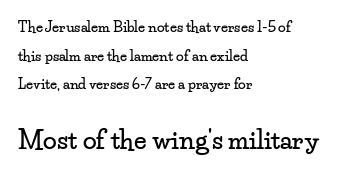
The image shows 25 px text type, upright; set left-aligned, loose line spacing (2.05x), normal letter spacing, not underlined; the second (bottom) block is 1.79x larger.
